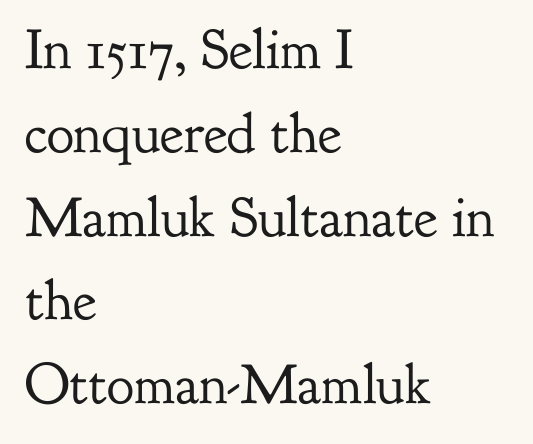
The letters stand upright; this is a roman face. Stroke mass is kept to a normal reading level or below. Proportional: the letters do not fall into vertical columns. The lines sit at an ordinary, default distance from one another. Short note: letters normally spaced. Alignment: flush left.
